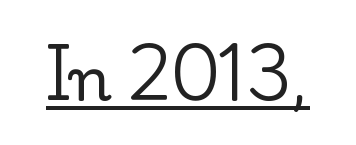
Each letter keeps its own natural width here, so spacing adapts to shape. Glyph-to-glyph distance matches everyday printed text. The glyphs in this specimen are seriffed. Stroke mass is kept to a normal reading level or below.
